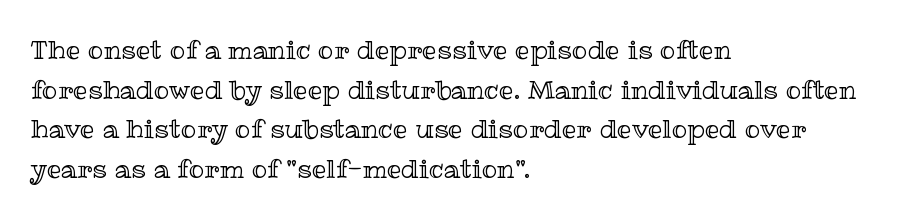
{"italic": "no", "underline": "no", "align": "left", "line_spacing": "normal", "line_spacing_ratio": 1.52, "letter_spacing": "normal", "letter_spacing_em": 0.0, "glyph_px": 26}
